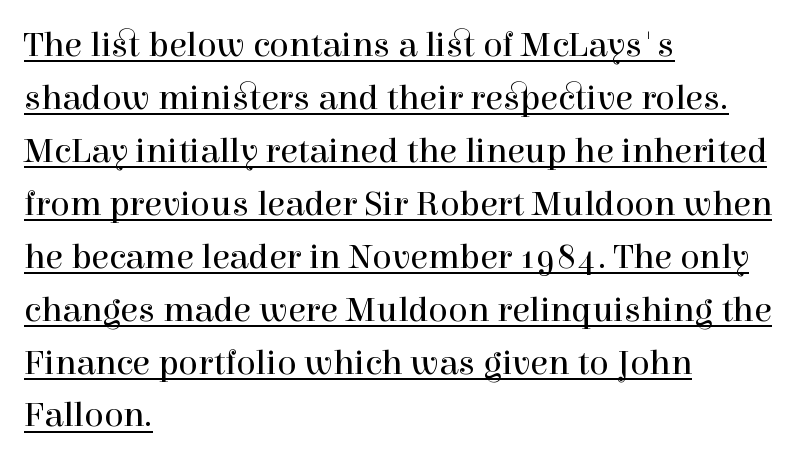
The image shows 36 px regular-weight serif type, upright; set left-aligned, normal line spacing (1.47x), normal letter spacing, underlined; a medium x-height.
